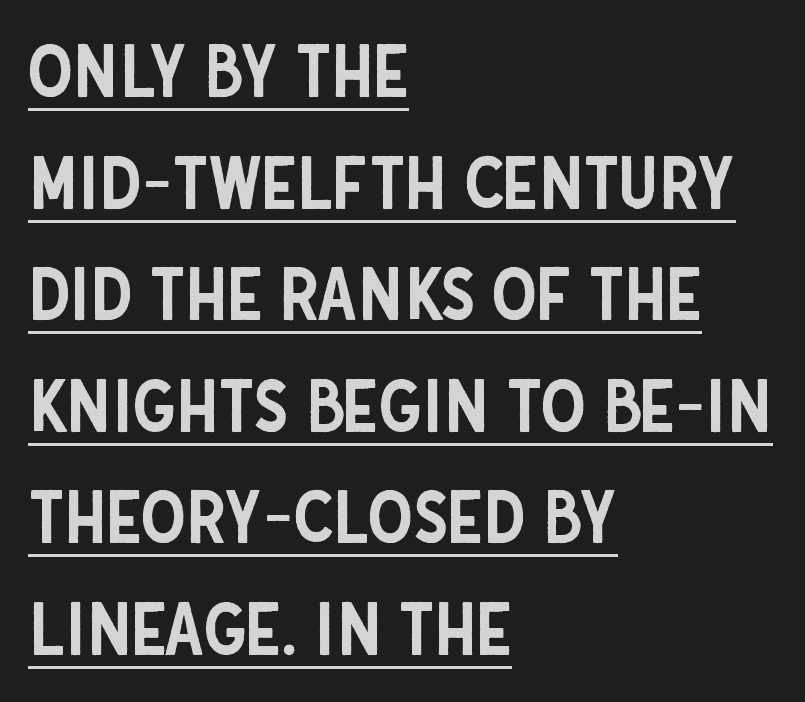
{"serif": "no", "italic": "no", "width": "condensed", "stroke_contrast": "low", "x_height": "large", "monospaced": "no", "underline": "yes", "align": "left", "line_spacing": "normal", "line_spacing_ratio": 1.55, "letter_spacing": "normal", "letter_spacing_em": 0.0, "glyph_px": 72}
